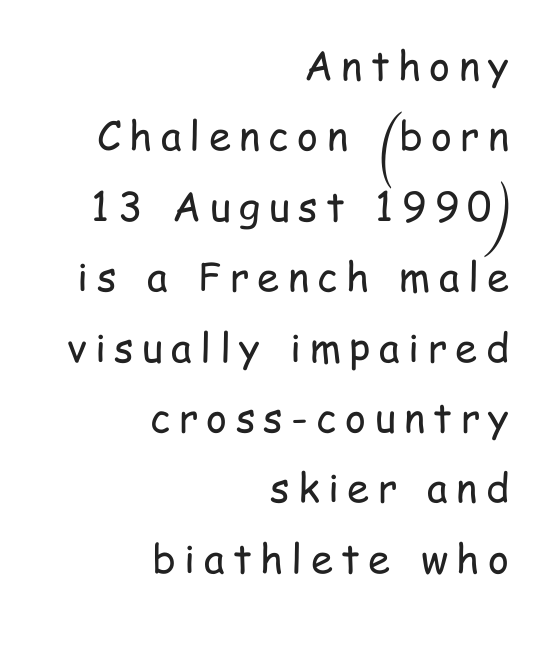
The image shows 40 px regular-weight, condensed sans-serif type, upright; set right-aligned, line spacing 1.76x, unusually wide letter spacing (+0.21 em), not underlined; low stroke contrast and a medium x-height.
